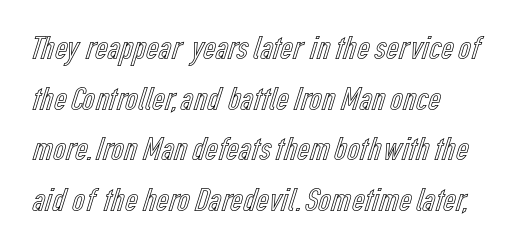
The paragraph has a hard left edge and a soft right edge. Is this a fixed-width face? No — the glyphs have proportional, varying widths. This rendering features lettering with no underline.
